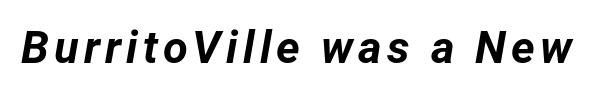
Q: Is the text bold? A: Yes.
Q: Is the text italic (slanted)? A: Yes, it leans right by about 12 degrees.
Q: Is the text underlined? A: No.
Q: Width (condensed, normal, or wide)? A: Normal.
Q: Stroke contrast? A: Low.
Q: x-height? A: Medium.
Q: Monospaced? A: No.
